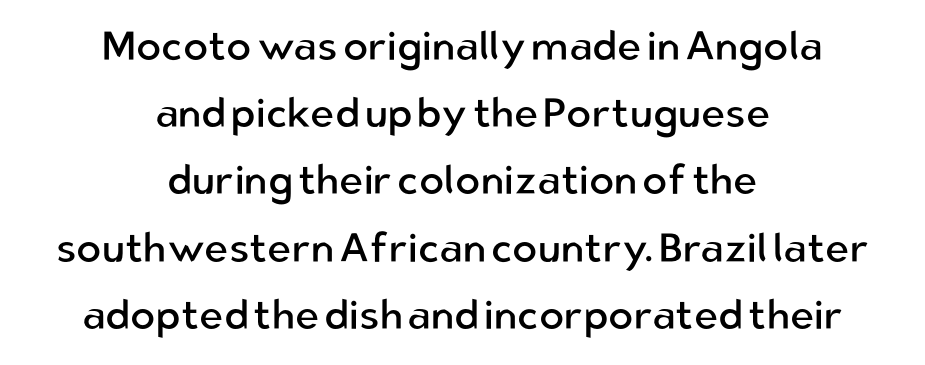
The image shows 41 px regular-weight sans-serif type, upright; set centered, normal line spacing (1.64x), normal letter spacing, not underlined; low stroke contrast and a medium x-height.
